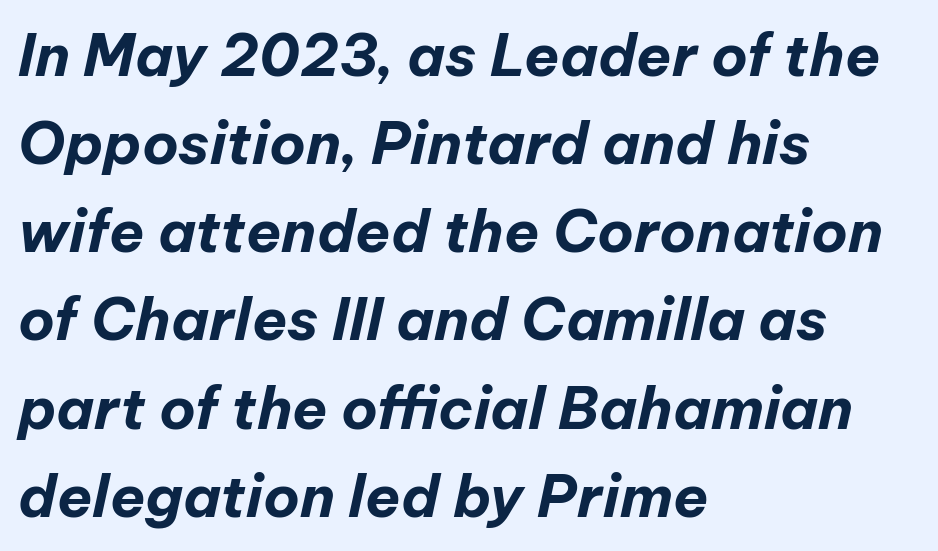
The image shows 58 px bold type, italic (leaning right); set left-aligned, normal line spacing (1.52x), normal letter spacing, not underlined; low stroke contrast and a medium x-height.
